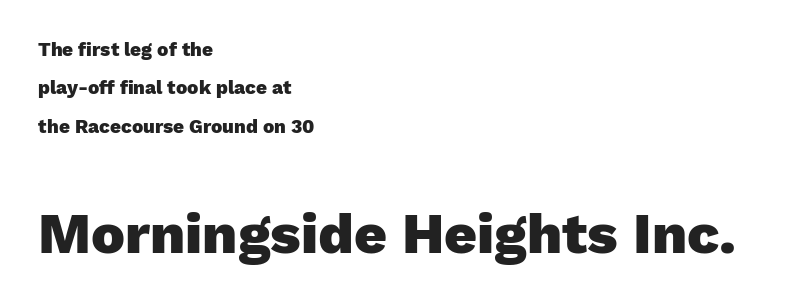
This rendering leaves character spacing at its baseline value. In CSS terms this would be text-align: left. Looks like regular typesetting: each glyph gets only the width it needs. Strokes here are thick enough to call this a true bold.
